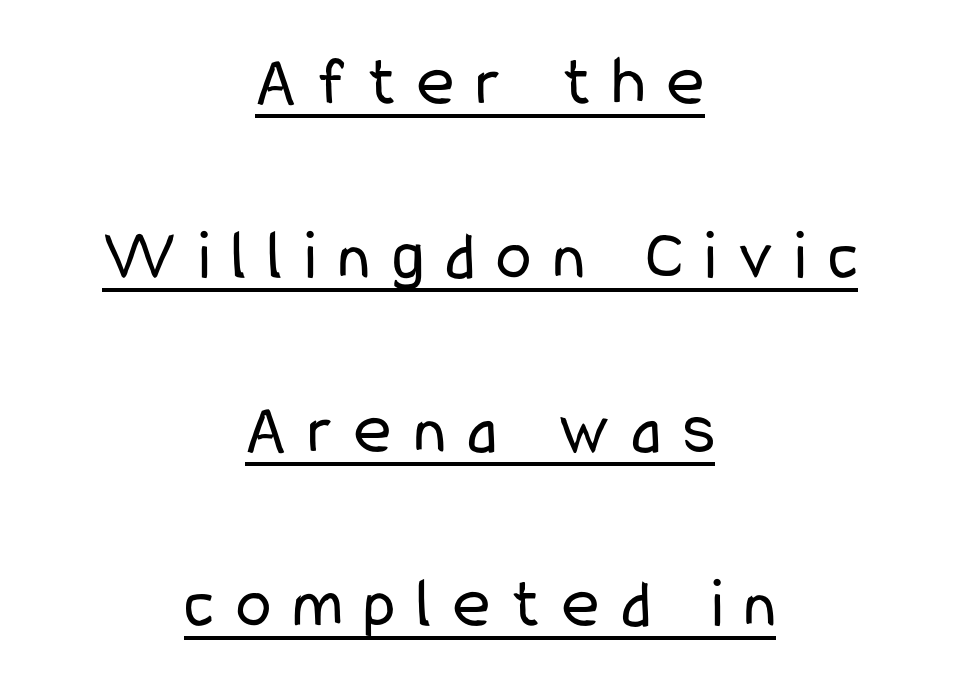
Q: Is the text bold? A: No.
Q: Is the text italic (slanted)? A: No, it is upright.
Q: Is the typeface a serif or a sans-serif typeface? A: Sans-serif.
Q: Is the text underlined? A: Yes.
Q: How is the paragraph aligned? A: Centered.
Q: Is the spacing between letters normal or unusually wide? A: Unusually wide.
Q: Is the spacing between lines tight, normal or loose? A: Loose.
Q: Width (condensed, normal, or wide)? A: Condensed.
Q: Stroke contrast? A: Low.
Q: x-height? A: Medium.
Q: Monospaced? A: No.
